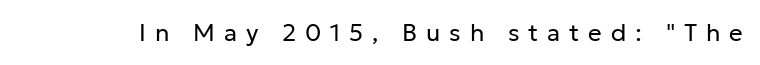
Q: Is the text bold? A: No.
Q: Is the text italic (slanted)? A: No, it is upright.
Q: Is the text underlined? A: No.
Q: Is the spacing between letters normal or unusually wide? A: Unusually wide.
